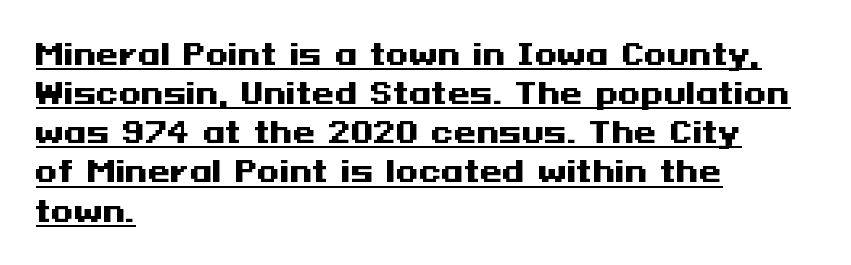
Q: Is the text bold? A: Yes.
Q: Is the text italic (slanted)? A: No, it is upright.
Q: Is the typeface a serif or a sans-serif typeface? A: Sans-serif.
Q: Is the text underlined? A: Yes.
Q: How is the paragraph aligned? A: Left-aligned.
Q: Is the spacing between letters normal or unusually wide? A: Normal.
Q: Is the spacing between lines tight, normal or loose? A: Normal.
Q: Width (condensed, normal, or wide)? A: Wide.
Q: Stroke contrast? A: Medium.
Q: x-height? A: Medium.
